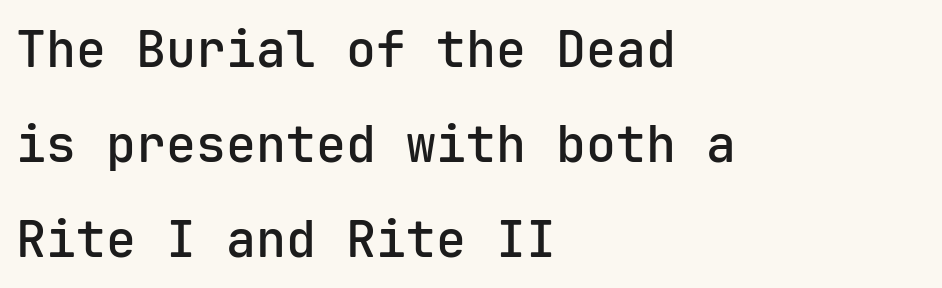
The image shows 50 px semibold sans-serif type, upright, monospaced; set left-aligned, loose line spacing (1.9x), normal letter spacing, not underlined; low stroke contrast and a medium x-height.
